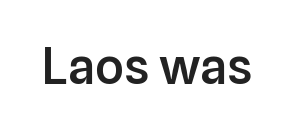
Q: Is the text bold? A: Semi-bold.
Q: Is the text italic (slanted)? A: No, it is upright.
Q: Is the typeface a serif or a sans-serif typeface? A: Sans-serif.
Q: Is the text underlined? A: No.
Q: Is the spacing between letters normal or unusually wide? A: Normal.
Q: Width (condensed, normal, or wide)? A: Normal.
Q: Stroke contrast? A: Low.
Q: x-height? A: Medium.
Q: Monospaced? A: No.
